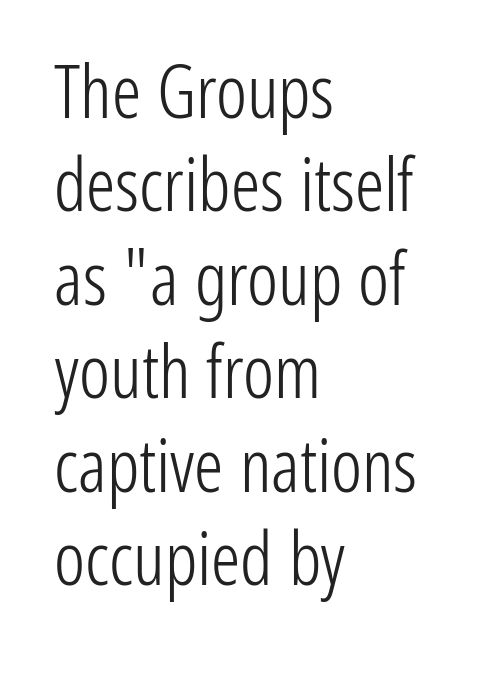
{"serif": "no", "italic": "no", "bold": "no", "weight": "light", "width": "condensed", "stroke_contrast": "low", "x_height": "medium", "monospaced": "no", "underline": "no", "align": "left", "line_spacing": "normal", "line_spacing_ratio": 1.28, "letter_spacing": "normal", "letter_spacing_em": 0.0, "glyph_px": 73}
